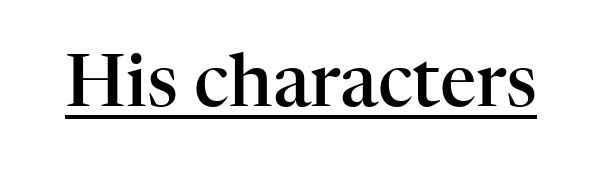
{"serif": "yes", "italic": "no", "bold": "semi", "weight": "semibold", "width": "normal", "stroke_contrast": "high", "x_height": "medium", "monospaced": "no", "underline": "yes", "letter_spacing": "normal", "letter_spacing_em": 0.0, "glyph_px": 72}
